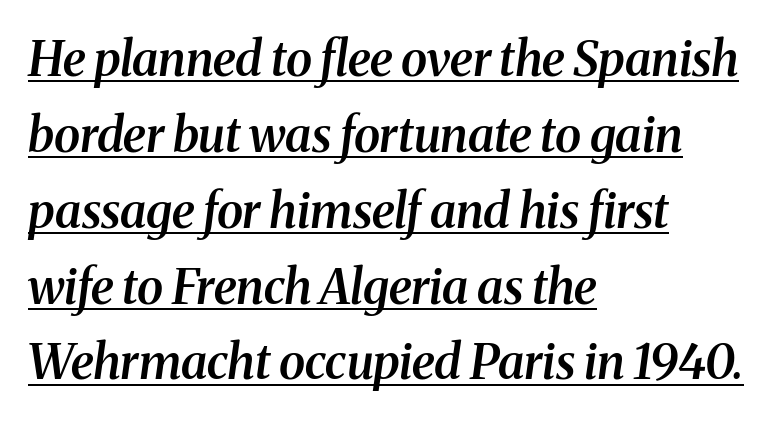
The image shows 48 px semibold serif type, italic (leaning right); set left-aligned, normal line spacing (1.58x), normal letter spacing, underlined; medium stroke contrast and a medium x-height.
